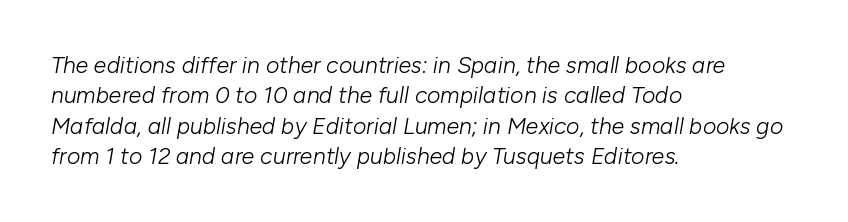
Does the leading feel generous? No, just average. Typeset ragged right — the left edge is the straight one. These lines keep a tight, regular rhythm from letter to letter. Characters are canted at an angle relative to the baseline's perpendicular. Words float on clear page, feet unadorned.
